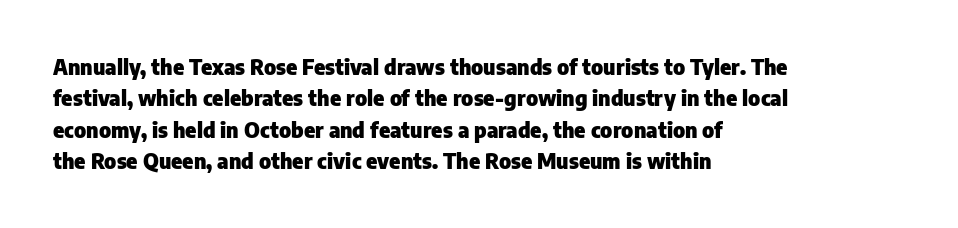
Set as a true bold cut, around the 700 mark. You can tell it's not italic because the verticals are truly vertical. Horizontally, the lines are justified to the leading edge only. Evenly set lines give the paragraph a standard silhouette. Just letters on the line, the space beneath them empty. Compared with typical body copy, the letter spacing here is the same.
